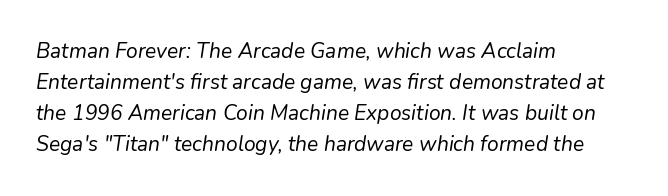
Q: Is the text bold? A: No.
Q: Is the text italic (slanted)? A: Yes, it leans right by about 9 degrees.
Q: Is the text underlined? A: No.
Q: How is the paragraph aligned? A: Left-aligned.
Q: Is the spacing between letters normal or unusually wide? A: Normal.
Q: Is the spacing between lines tight, normal or loose? A: Normal.
